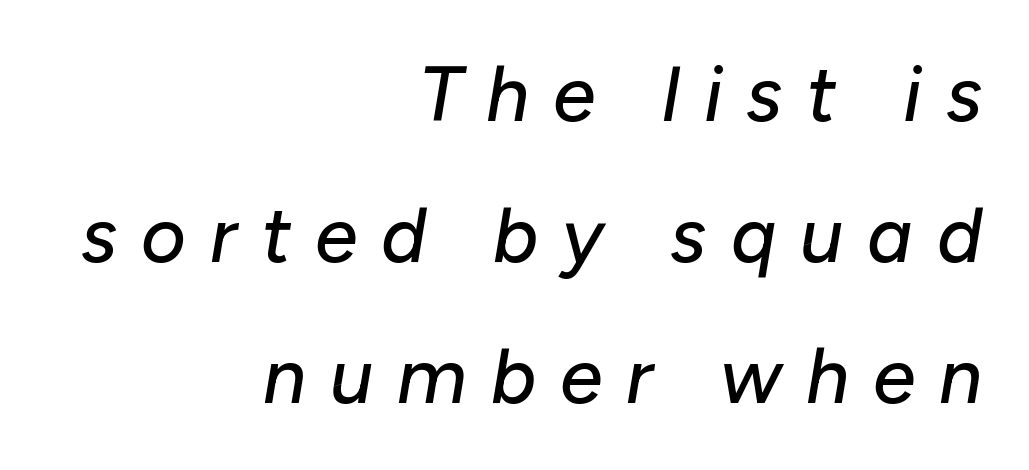
The image shows 77 px text type, italic (leaning right); set right-aligned, line spacing 1.83x, unusually wide letter spacing (+0.31 em), not underlined; low stroke contrast and a medium x-height.
